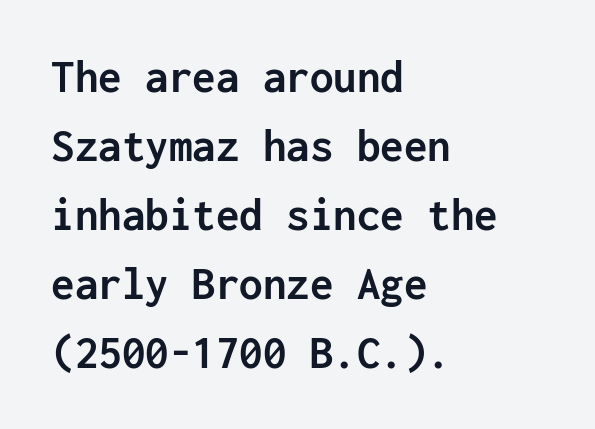
{"serif": "no", "italic": "no", "bold": "yes", "weight": "semibold", "width": "normal", "stroke_contrast": "low", "x_height": "medium", "monospaced": "yes", "underline": "no", "align": "left", "line_spacing": "normal", "line_spacing_ratio": 1.47, "letter_spacing": "normal", "letter_spacing_em": 0.0, "glyph_px": 47}
